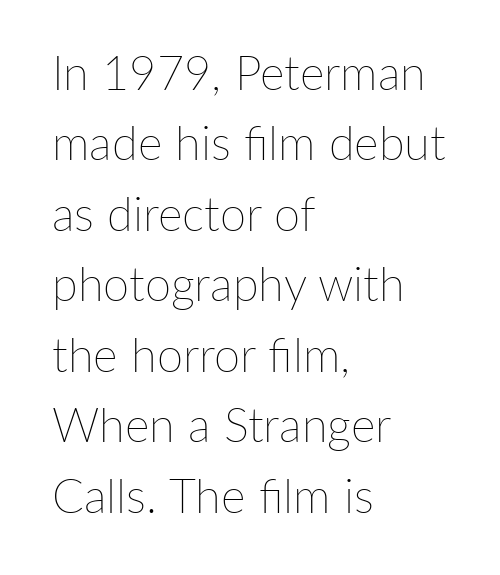
Q: Is the text bold? A: No.
Q: Is the text italic (slanted)? A: No, it is upright.
Q: Is the text underlined? A: No.
Q: How is the paragraph aligned? A: Left-aligned.
Q: Is the spacing between letters normal or unusually wide? A: Normal.
Q: Is the spacing between lines tight, normal or loose? A: Normal.
Q: Width (condensed, normal, or wide)? A: Normal.
Q: Stroke contrast? A: Low.
Q: x-height? A: Medium.
Q: Monospaced? A: No.
